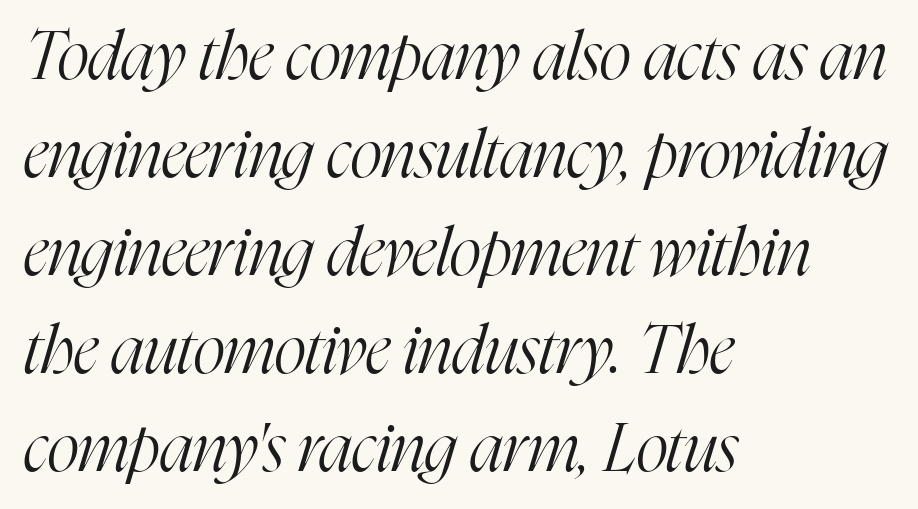
Q: Is the text bold? A: No.
Q: Is the text italic (slanted)? A: Yes, it leans right by about 16 degrees.
Q: Is the typeface a serif or a sans-serif typeface? A: Serif.
Q: Is the text underlined? A: No.
Q: How is the paragraph aligned? A: Left-aligned.
Q: Is the spacing between letters normal or unusually wide? A: Normal.
Q: Is the spacing between lines tight, normal or loose? A: Normal.
Q: Width (condensed, normal, or wide)? A: Condensed.
Q: Stroke contrast? A: High.
Q: x-height? A: Medium.
Q: Monospaced? A: No.
